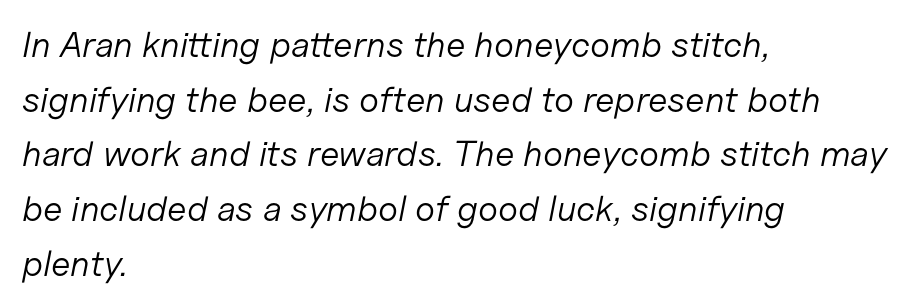
Q: Is the text bold? A: No.
Q: Is the text italic (slanted)? A: Yes, it leans right by about 11 degrees.
Q: Is the text underlined? A: No.
Q: How is the paragraph aligned? A: Left-aligned.
Q: Is the spacing between letters normal or unusually wide? A: Normal.
Q: Is the spacing between lines tight, normal or loose? A: Normal.
Q: Width (condensed, normal, or wide)? A: Normal.
Q: Stroke contrast? A: Low.
Q: x-height? A: Medium.
Q: Monospaced? A: No.
